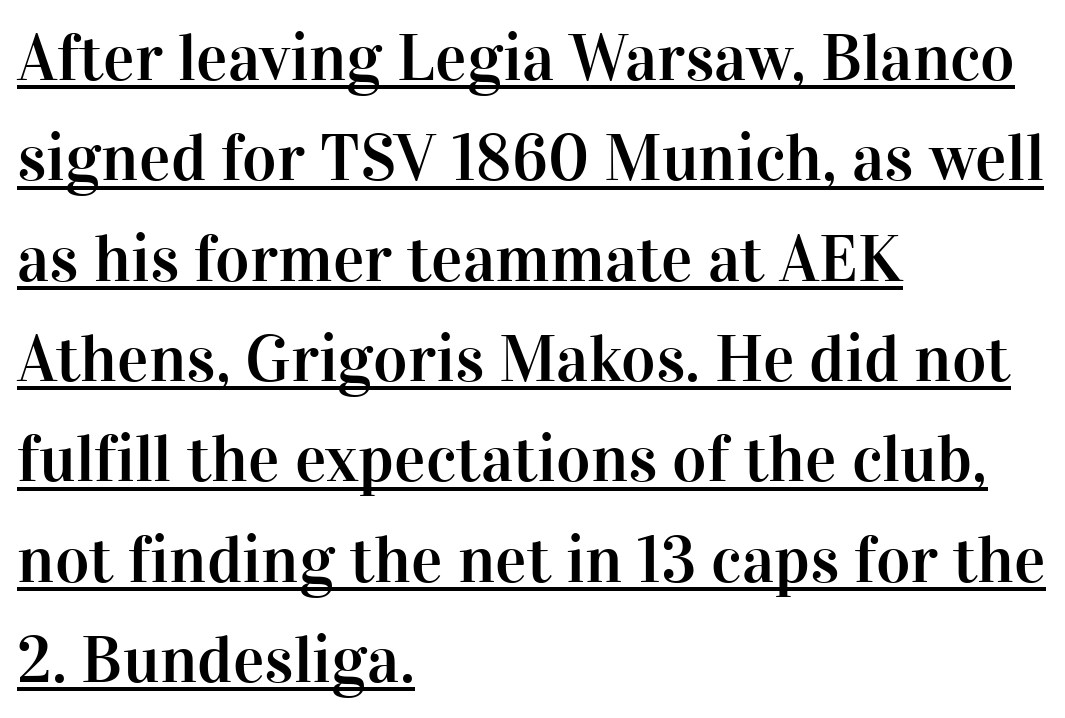
The image shows 66 px serif type, upright; set left-aligned, normal line spacing (1.52x), normal letter spacing, underlined; high stroke contrast and a medium x-height.
